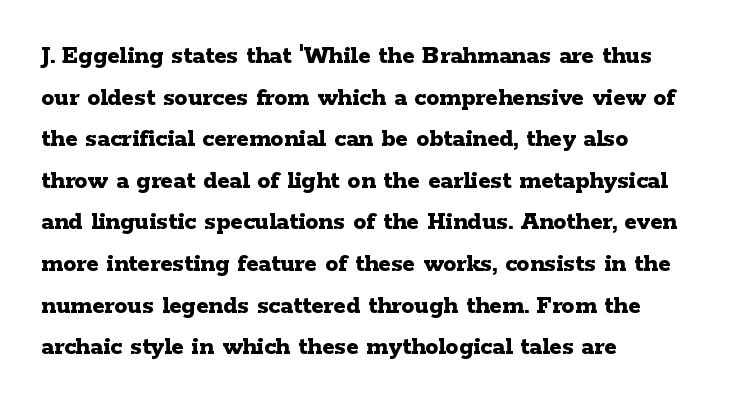
{"italic": "no", "bold": "yes", "underline": "no", "align": "left", "line_spacing": "normal", "line_spacing_ratio": 1.6, "letter_spacing": "normal", "letter_spacing_em": 0.0, "glyph_px": 26}
